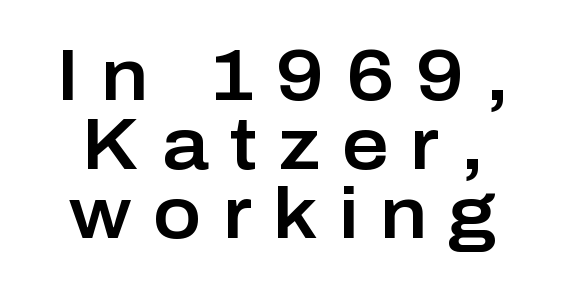
Do the characters align in a grid? No, the font is proportional. The passage shown is not underscored anywhere. Note: no serifs on the glyphs. One glance says dense: line gaps are narrower than usual. Students, note that the glyphs here are deliberately spaced far apart. Designer's note — italics off, roman on.
